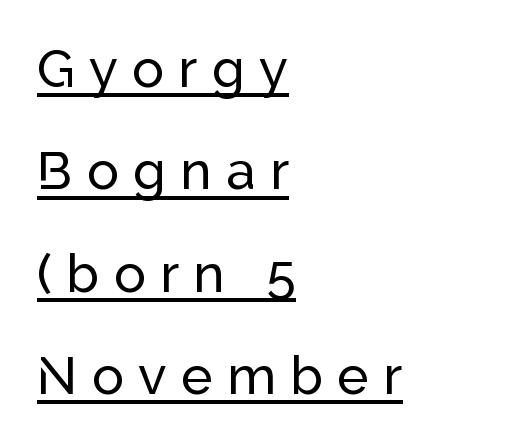
Q: Is the text italic (slanted)? A: No, it is upright.
Q: Is the typeface a serif or a sans-serif typeface? A: Sans-serif.
Q: Is the text underlined? A: Yes.
Q: How is the paragraph aligned? A: Left-aligned.
Q: Is the spacing between letters normal or unusually wide? A: Unusually wide.
Q: Is the spacing between lines tight, normal or loose? A: Loose.
Q: Width (condensed, normal, or wide)? A: Normal.
Q: Stroke contrast? A: Low.
Q: x-height? A: Medium.
Q: Monospaced? A: No.
